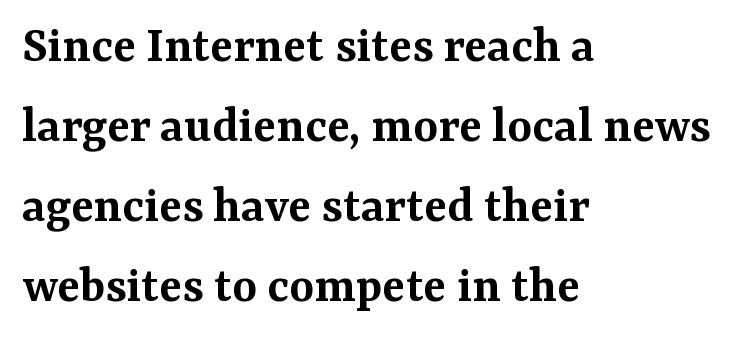
The image shows 53 px semibold serif type, upright; set left-aligned, normal line spacing (1.51x), normal letter spacing, not underlined; medium stroke contrast and a medium x-height.
